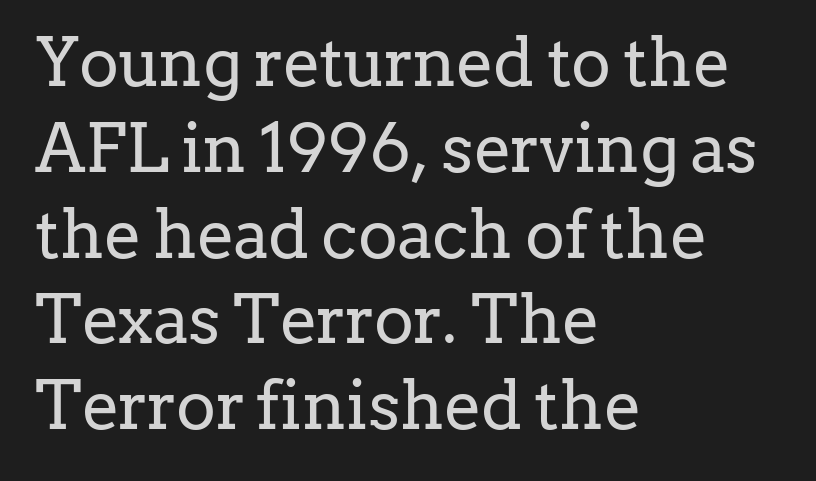
Words float on clear page, feet unadorned. Left-aligned paragraph, ragged on the right. A quiet, ordinary-to-light weight characterises the typeface. The gaps between neighbouring characters are ordinary and unremarkable. Compared with typical paragraphs, the rows here are spaced about the same. In terms of letterform style, serifs are clearly present.
